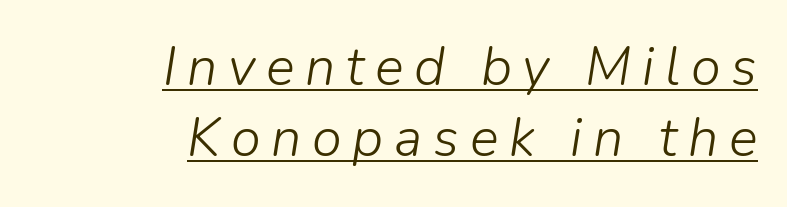
The image shows 54 px light type, italic (leaning right); set right-aligned, normal line spacing (1.32x), unusually wide letter spacing (+0.2 em), underlined; low stroke contrast and a medium x-height.
